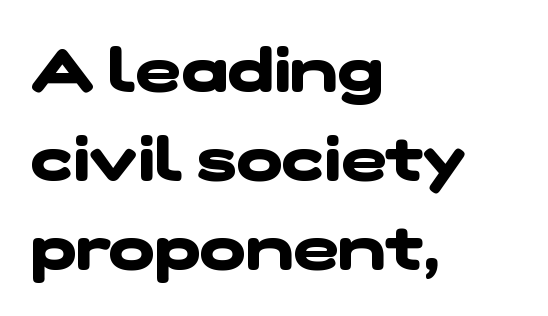
Students, observe: this is what conventionally led text looks like. A full-strength bold gives these letters their thick strokes. The zone under the glyphs is completely vacant. The characters display no serif detailing; their extremities are plain. Varying glyph widths throughout — classic text-font behaviour.
